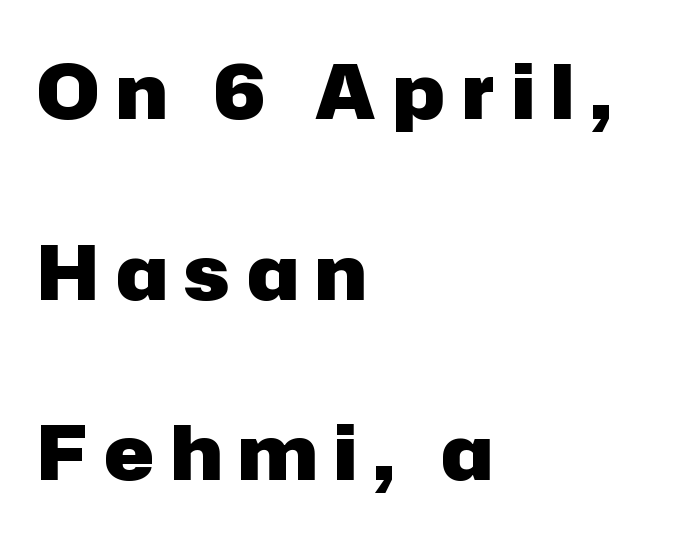
Bare-footed words on every line. Examine the stroke ends and you'll find no serifs. Each glyph is drawn with heavy, bold strokes. These lines were composed using upright roman letters. Interline gaps are noticeably wide in this sample.
